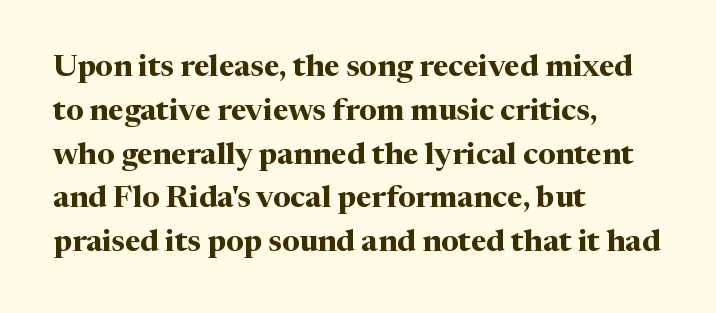
Varying glyph widths throughout — classic text-font behaviour. This is roman type, the default non-slanted kind. The rendering uses a bold face; every stroke is thick and dark. The rendering uses a moderate line-height, typical for paragraphs. The lines in this sample share a left origin and differ only in where they stop.
